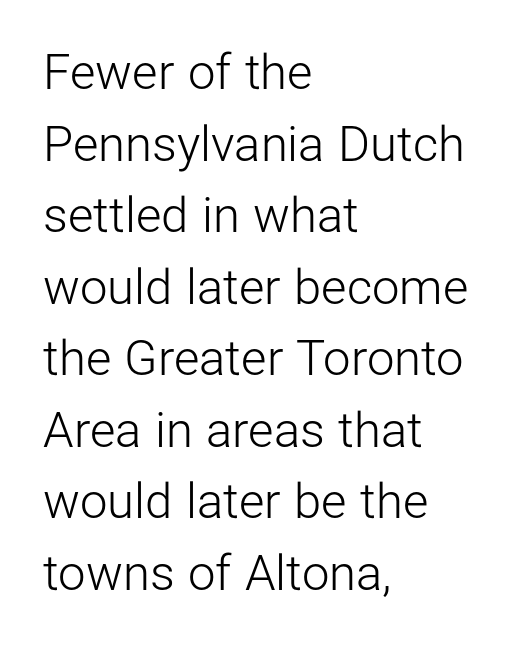
The rendering keeps characters at their native spacing. Any mark beneath the type? The region is blank. Note the varied advance widths — an 'i' is clearly narrower than an 'm'. A classic flush-left, rag-right setting is used for this passage. Unlike a traditional serif, this face leaves its strokes unadorned. No chunkiness to these letters — they're not bold.
